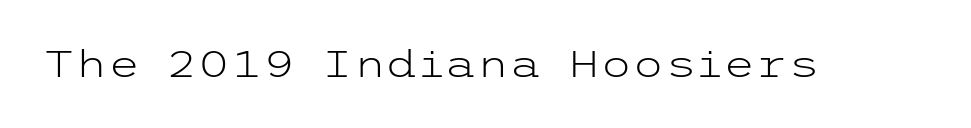
The image shows 37 px light, wide sans-serif type, upright; set normal letter spacing, not underlined; low stroke contrast and a medium x-height.
